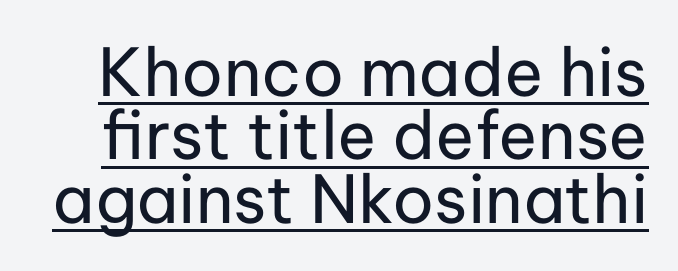
The image shows 66 px regular-weight sans-serif type, upright; set tight line spacing (0.96x), normal letter spacing, underlined; low stroke contrast and a medium x-height.
